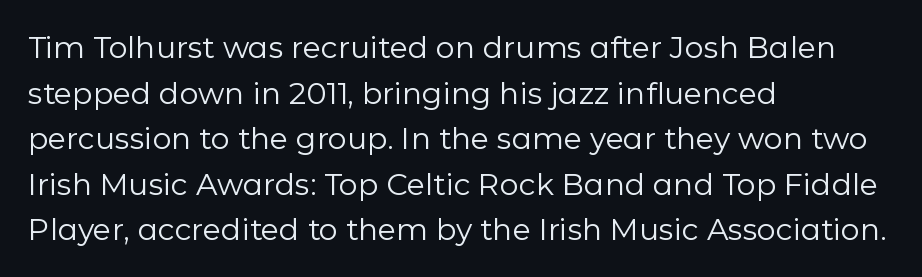
Character widths vary here, with narrow letters taking less room than wide ones. Check where the strokes stop: nothing finishes them off — pure sans. The type is set solid horizontally, with unmodified tracking. The font's upright variant was chosen for this text. Words float on clear page, feet unadorned.
